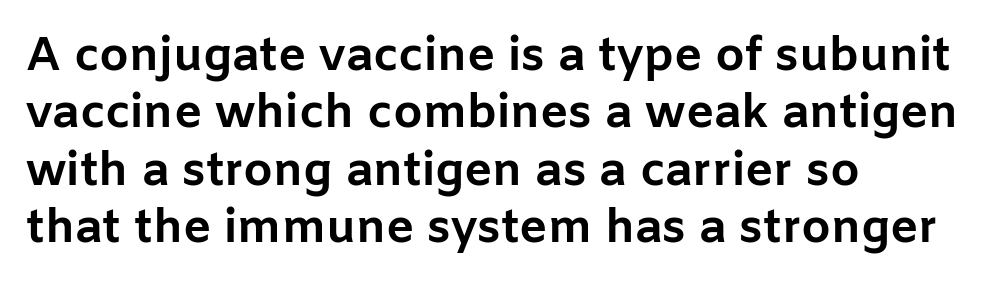
{"serif": "no", "italic": "no", "bold": "yes", "weight": "bold", "width": "normal", "stroke_contrast": "low", "x_height": "medium", "monospaced": "no", "underline": "no", "align": "left", "line_spacing_ratio": 1.22, "letter_spacing": "normal", "letter_spacing_em": 0.0, "glyph_px": 47}
